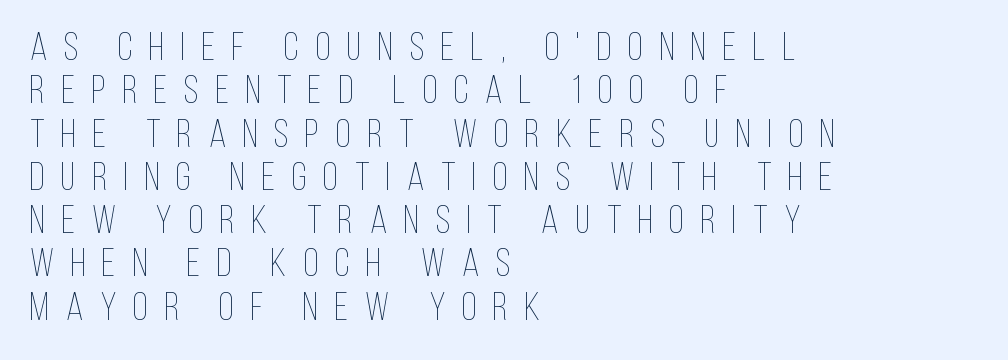
Q: Is the text bold? A: No.
Q: Is the text italic (slanted)? A: No, it is upright.
Q: Is the text underlined? A: No.
Q: How is the paragraph aligned? A: Left-aligned.
Q: Is the spacing between letters normal or unusually wide? A: Unusually wide.
Q: Is the spacing between lines tight, normal or loose? A: Tight.
Q: Width (condensed, normal, or wide)? A: Condensed.
Q: Stroke contrast? A: Low.
Q: x-height? A: Large.
Q: Monospaced? A: No.
